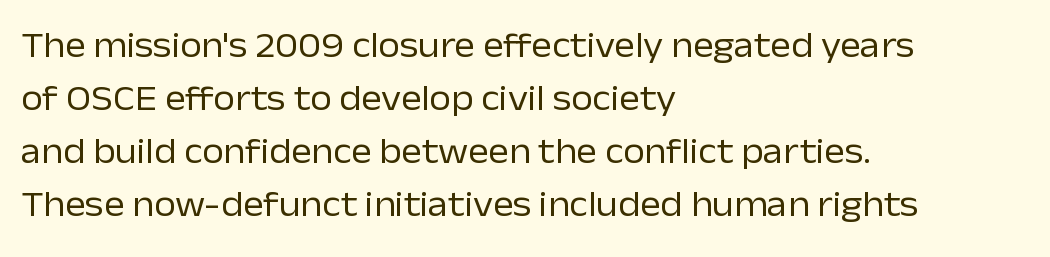
Q: Is the text bold? A: No.
Q: Is the text italic (slanted)? A: No, it is upright.
Q: Is the typeface a serif or a sans-serif typeface? A: Sans-serif.
Q: Is the text underlined? A: No.
Q: How is the paragraph aligned? A: Left-aligned.
Q: Is the spacing between letters normal or unusually wide? A: Normal.
Q: Is the spacing between lines tight, normal or loose? A: Normal.
Q: Width (condensed, normal, or wide)? A: Normal.
Q: Stroke contrast? A: Low.
Q: x-height? A: Medium.
Q: Monospaced? A: No.
